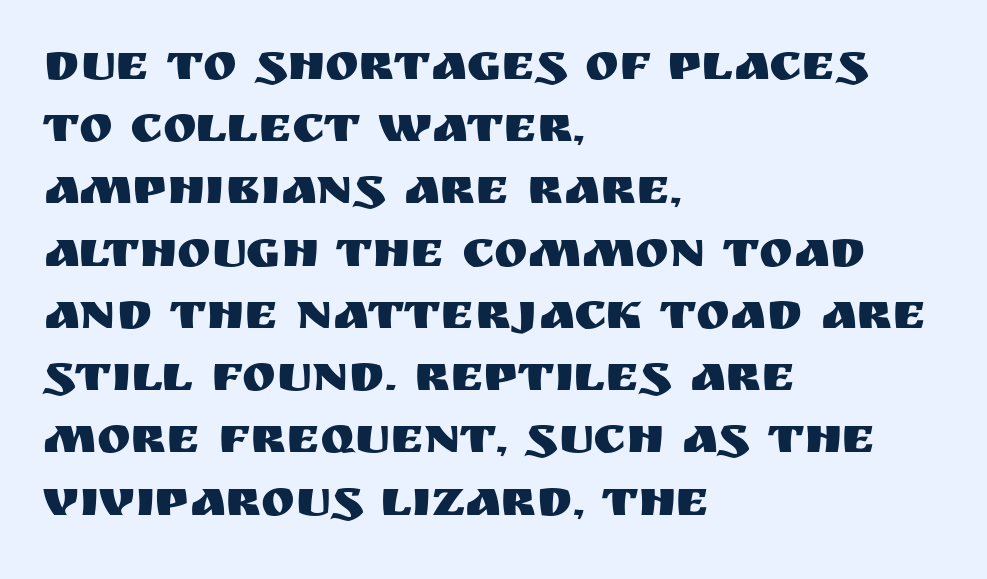
Line beginnings align vertically; line endings do not. The rendering shows plain stroke endings on the letterforms — a sans-serif design. Tracking here is standard; glyphs follow each other at the usual distance. The string is rendered with underlining switched off. This is roman type, the default non-slanted kind. Spacing verdict: proportional, widths tailored to each character.
